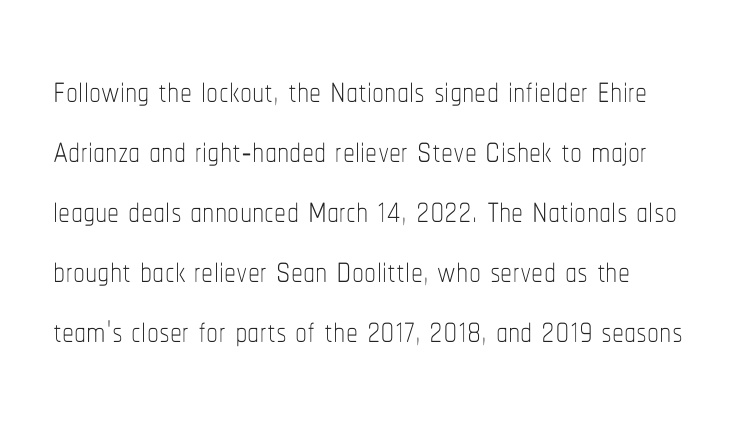
The image shows 48 px thin, condensed type, upright; set left-aligned, normal line spacing (1.25x), normal letter spacing, not underlined; low stroke contrast and a medium x-height.
